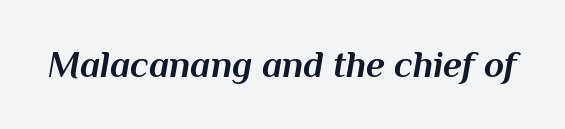
The strip under each line holds only bare page. A full-strength bold gives these letters their thick strokes. Slanted lettering throughout. Note the varied advance widths — an 'i' is clearly narrower than an 'm'. Letter spacing: default.
